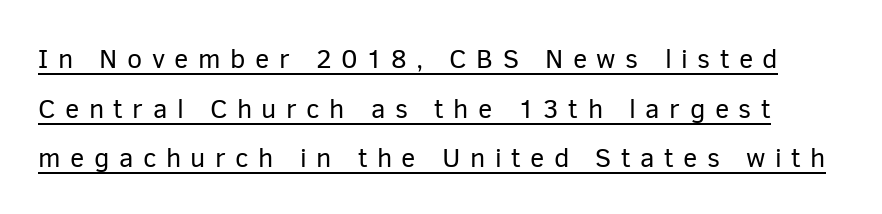
Posture: upright roman. The face used here appears with an underline applied. Short note: letters widely spaced. Caption: face not bold, strokes unweighted.
